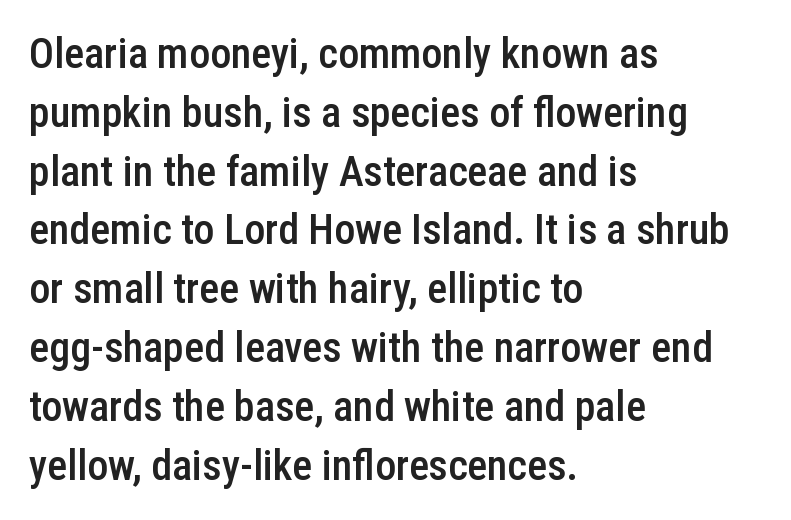
Proportional: the letters do not fall into vertical columns. A fair bit of extra ink — the face is semibold, not bold. The space between consecutive lines is moderate. Every character sits straight up, as roman type does.
